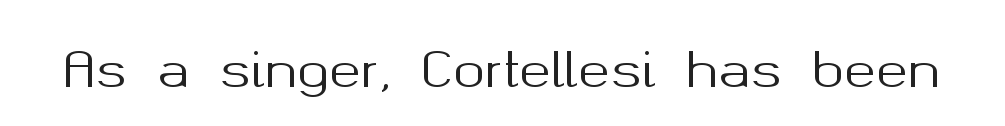
{"serif": "no", "italic": "no", "width": "normal", "stroke_contrast": "medium", "x_height": "medium", "monospaced": "no", "underline": "no", "letter_spacing": "normal", "letter_spacing_em": 0.0, "glyph_px": 48}
